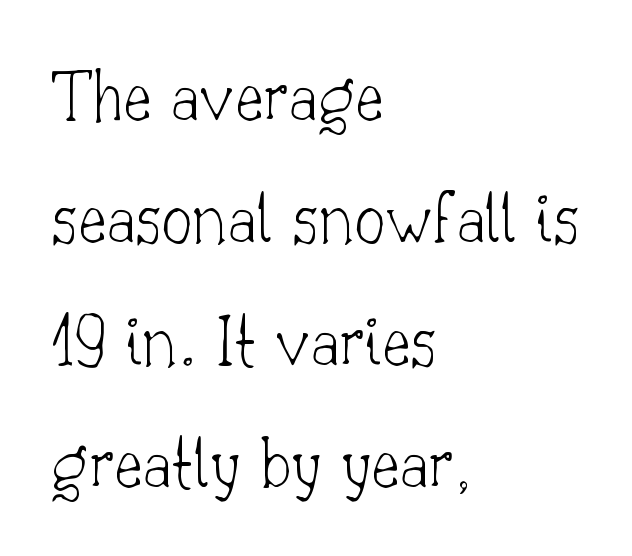
The passage shown is not underscored anywhere. The paragraph shown leans on its left margin. Vertically, the passage feels balanced, rows spaced as you'd expect. No extra ink here — the face is not bold.
